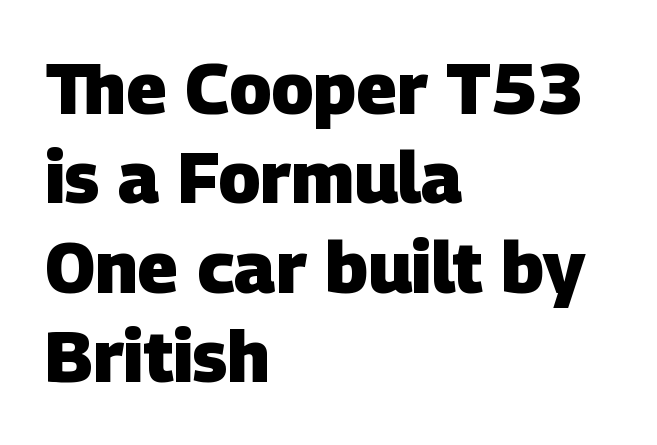
Glance below the letters and you will spot only blank space. The face used here is rendered with its standard letterfit. To sum up the face: it is a sans, with no serifs. Each letter keeps its own natural width here, so spacing adapts to shape. These lines carry a lot of weight — the face is fully bold. Layout note: lines flush left.
